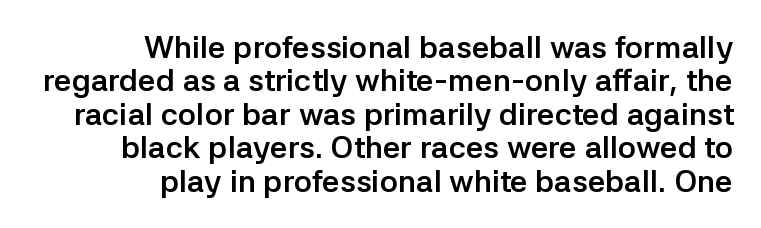
The image shows 31 px semibold sans-serif type, upright; set right-aligned, tight line spacing (1.08x), normal letter spacing, not underlined; low stroke contrast and a medium x-height.
